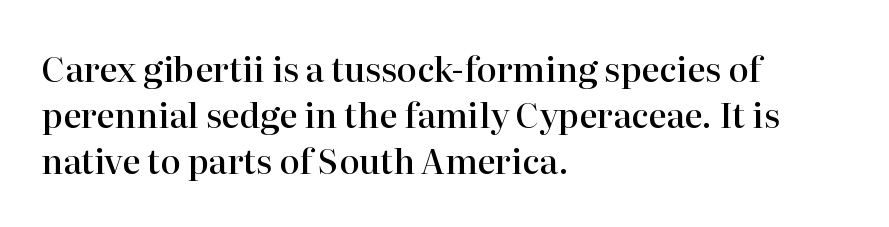
The image shows 34 px semibold serif type, upright; set left-aligned, normal line spacing (1.36x), normal letter spacing, not underlined; high stroke contrast and a medium x-height.
